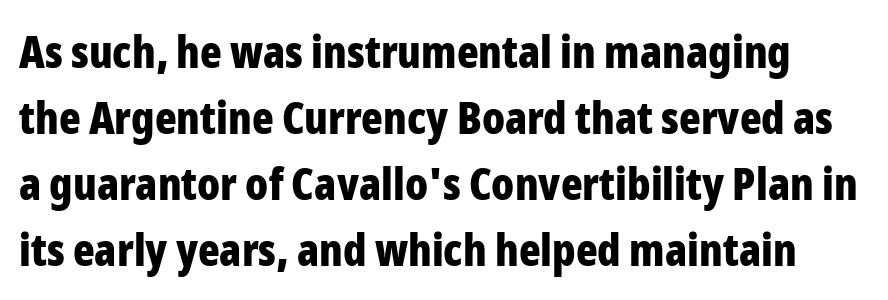
Unlike italic type, these characters show no tilt at all. On the weight axis this lands at bold, roughly 700. Think of a printed novel: that variable character pitch is what you see here. Regarding serifs, this sample does without them. Look at the tracking — it's just the regular setting, nothing added. Has an underline been added? It has not.
